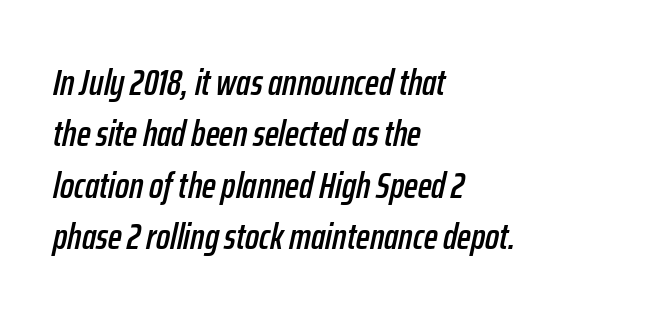
The image shows 37 px condensed type, italic (leaning right); set left-aligned, normal line spacing (1.39x), normal letter spacing, not underlined; low stroke contrast and a medium x-height.
